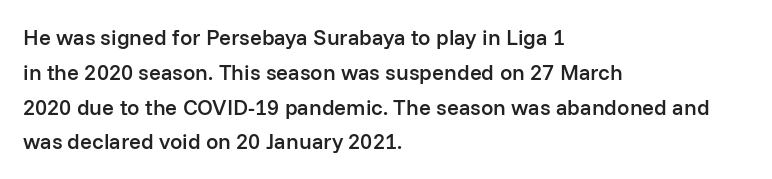
The image shows 22 px text type, upright; set left-aligned, normal line spacing (1.58x), normal letter spacing, not underlined.
